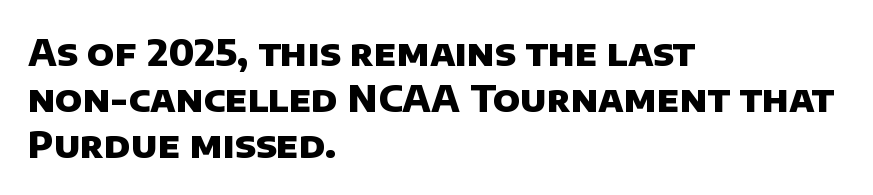
{"serif": "no", "bold": "yes", "weight": "heavy", "width": "normal", "stroke_contrast": "low", "x_height": "large", "monospaced": "no", "underline": "no", "align": "left", "line_spacing": "normal", "line_spacing_ratio": 1.28, "letter_spacing": "normal", "letter_spacing_em": 0.0, "glyph_px": 36}
